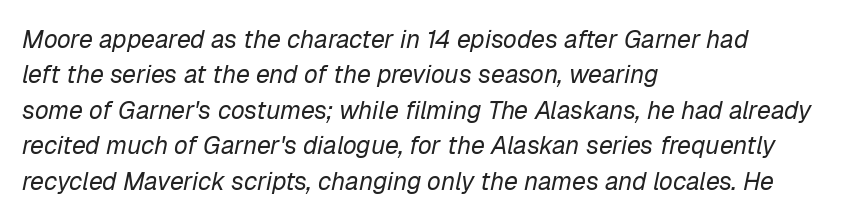
The image shows 25 px text type, italic (leaning right); set left-aligned, normal line spacing (1.42x), normal letter spacing, not underlined.
